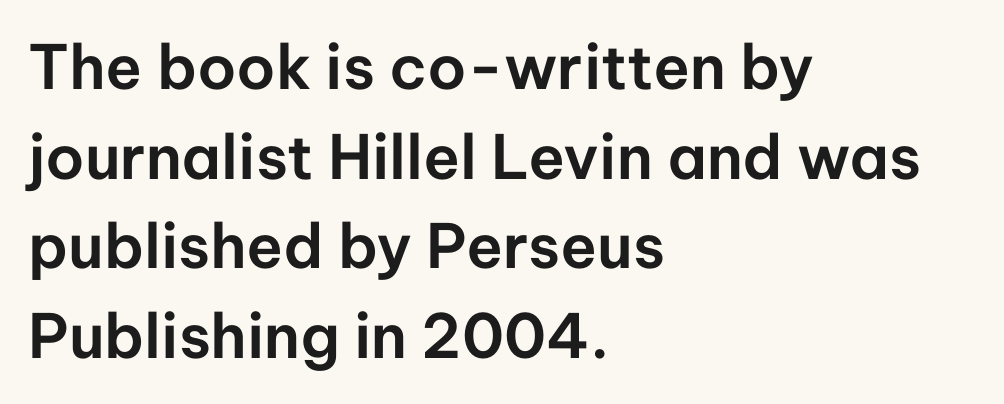
The image shows 61 px sans-serif type, upright; set left-aligned, normal line spacing (1.47x), normal letter spacing, not underlined; low stroke contrast and a medium x-height.
